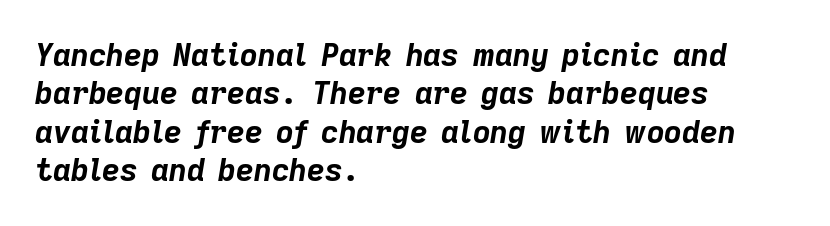
{"italic": "yes", "lean": "right", "slant_degrees": 9, "bold": "yes", "weight": "bold", "width": "normal", "stroke_contrast": "low", "x_height": "medium", "monospaced": "no", "underline": "no", "align": "left", "line_spacing_ratio": 1.24, "letter_spacing": "normal", "letter_spacing_em": 0.0, "glyph_px": 31}
